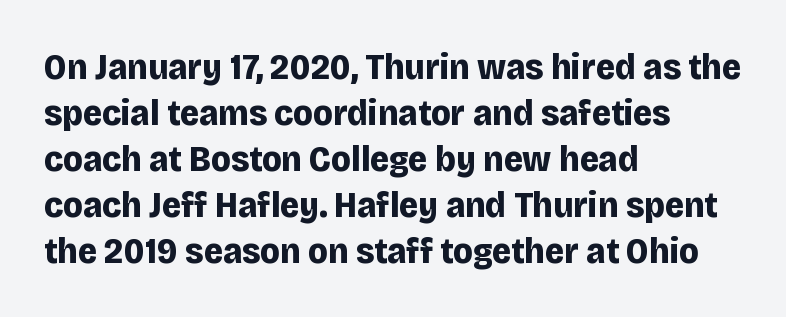
The image shows 37 px bold sans-serif type, upright; set left-aligned, line spacing 1.24x, normal letter spacing, not underlined; low stroke contrast and a large x-height.
